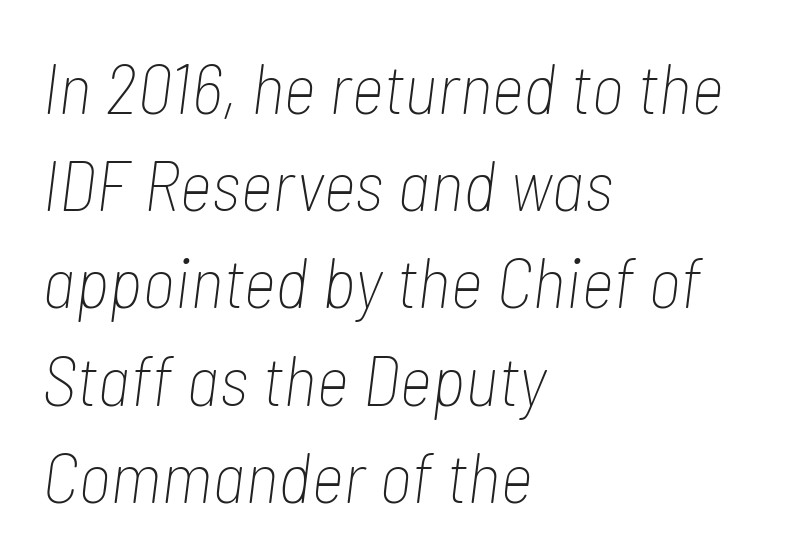
{"italic": "yes", "lean": "right", "slant_degrees": 7, "bold": "no", "weight": "thin", "width": "condensed", "stroke_contrast": "low", "x_height": "medium", "monospaced": "no", "underline": "no", "align": "left", "line_spacing": "normal", "line_spacing_ratio": 1.35, "letter_spacing": "normal", "letter_spacing_em": 0.0, "glyph_px": 72}
